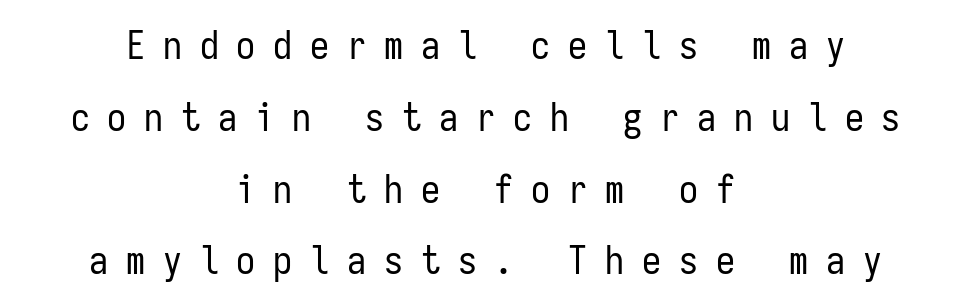
Q: Is the text bold? A: No.
Q: Is the text italic (slanted)? A: No, it is upright.
Q: Is the typeface a serif or a sans-serif typeface? A: Sans-serif.
Q: Is the text underlined? A: No.
Q: How is the paragraph aligned? A: Centered.
Q: Is the spacing between letters normal or unusually wide? A: Unusually wide.
Q: Width (condensed, normal, or wide)? A: Condensed.
Q: Stroke contrast? A: Low.
Q: x-height? A: Medium.
Q: Monospaced? A: Yes.
